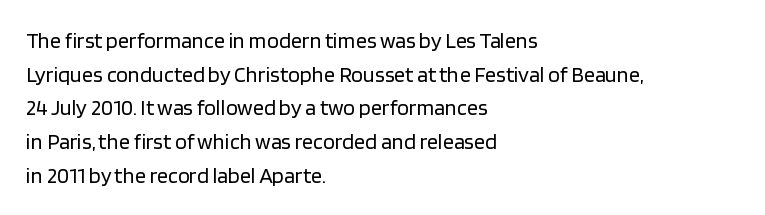
{"italic": "no", "bold": "no", "underline": "no", "align": "left", "line_spacing": "normal", "line_spacing_ratio": 1.53, "letter_spacing": "normal", "letter_spacing_em": 0.0, "glyph_px": 22}
